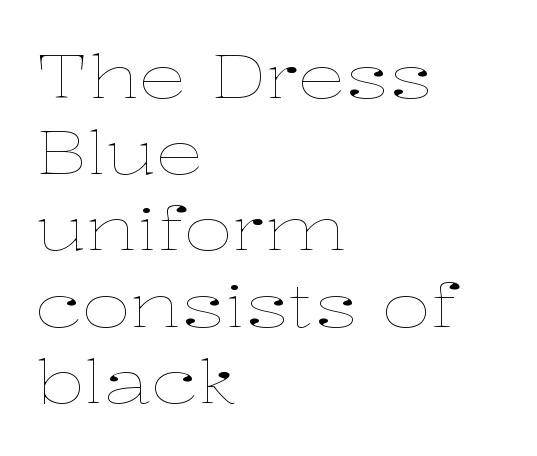
Q: Is the text bold? A: No.
Q: Is the text italic (slanted)? A: No, it is upright.
Q: Is the text underlined? A: No.
Q: How is the paragraph aligned? A: Left-aligned.
Q: Is the spacing between letters normal or unusually wide? A: Normal.
Q: Is the spacing between lines tight, normal or loose? A: Normal.
Q: Width (condensed, normal, or wide)? A: Wide.
Q: Stroke contrast? A: Low.
Q: x-height? A: Medium.
Q: Monospaced? A: No.
